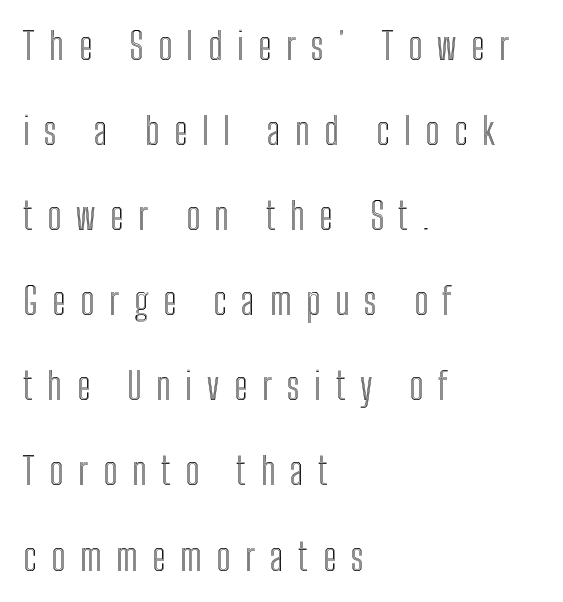
{"italic": "no", "width": "condensed", "x_height": "medium", "monospaced": "no", "underline": "no", "align": "left", "line_spacing": "loose", "line_spacing_ratio": 2.3, "letter_spacing": "wide", "letter_spacing_em": 0.4, "glyph_px": 37}
